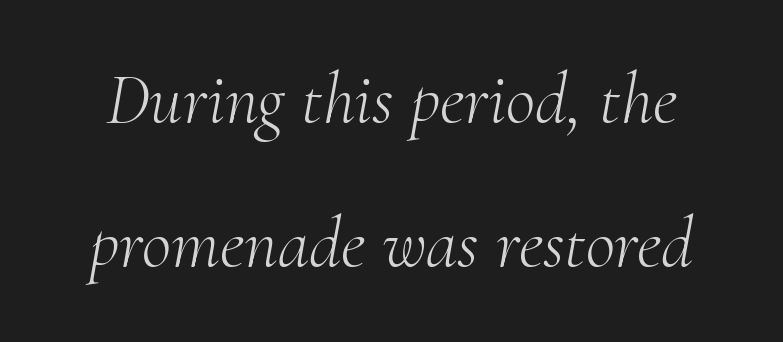
{"serif": "yes", "italic": "yes", "lean": "right", "slant_degrees": 10, "bold": "no", "weight": "light", "width": "normal", "stroke_contrast": "medium", "x_height": "small", "monospaced": "no", "underline": "no", "line_spacing": "loose", "line_spacing_ratio": 2.0, "letter_spacing": "normal", "letter_spacing_em": 0.0, "glyph_px": 72}
